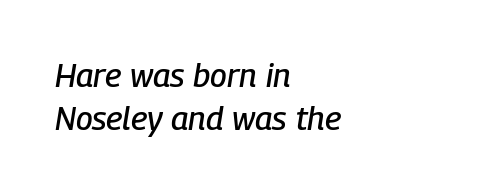
{"italic": "yes", "lean": "right", "slant_degrees": 9, "width": "condensed", "stroke_contrast": "low", "x_height": "medium", "monospaced": "no", "underline": "no", "align": "left", "line_spacing": "normal", "line_spacing_ratio": 1.31, "letter_spacing": "normal", "letter_spacing_em": 0.0, "glyph_px": 33}
